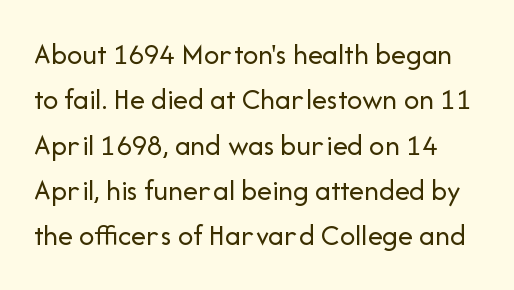
The image shows 30 px regular-weight sans-serif type, upright; set normal line spacing (1.51x), normal letter spacing, not underlined; low stroke contrast and a medium x-height.
